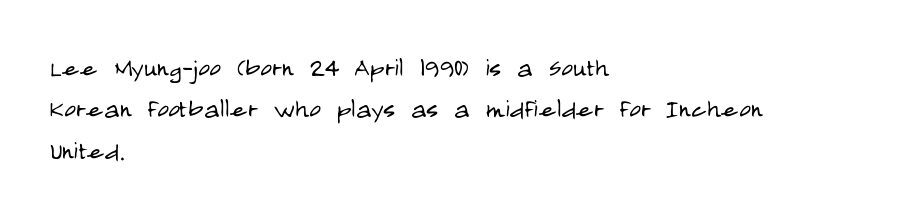
The image shows 32 px light, condensed sans-serif type, upright; set left-aligned, normal line spacing (1.29x), normal letter spacing, not underlined; low stroke contrast and a large x-height.
